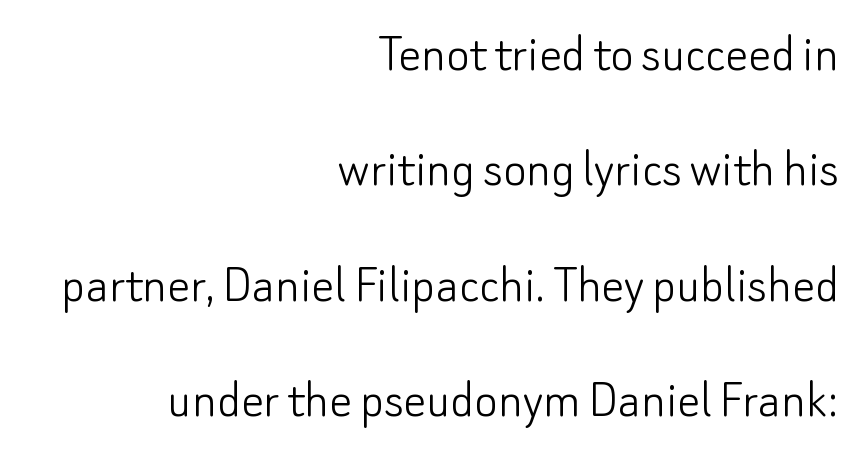
Q: Is the text bold? A: No.
Q: Is the text italic (slanted)? A: No, it is upright.
Q: Is the typeface a serif or a sans-serif typeface? A: Sans-serif.
Q: Is the text underlined? A: No.
Q: How is the paragraph aligned? A: Right-aligned.
Q: Is the spacing between letters normal or unusually wide? A: Normal.
Q: Is the spacing between lines tight, normal or loose? A: Loose.
Q: Width (condensed, normal, or wide)? A: Normal.
Q: Stroke contrast? A: Low.
Q: x-height? A: Small.
Q: Monospaced? A: No.
